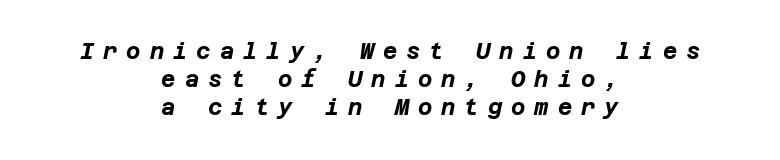
{"italic": "yes", "lean": "right", "slant_degrees": 12, "bold": "yes", "underline": "no", "align": "center", "line_spacing": "normal", "line_spacing_ratio": 1.28, "letter_spacing": "wide", "letter_spacing_em": 0.41, "glyph_px": 22}
